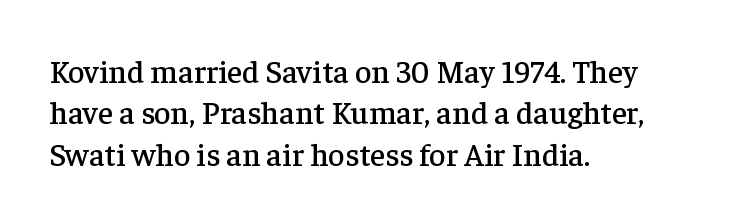
{"serif": "yes", "italic": "no", "width": "normal", "stroke_contrast": "low", "x_height": "medium", "monospaced": "no", "underline": "no", "align": "left", "line_spacing": "normal", "line_spacing_ratio": 1.29, "letter_spacing": "normal", "letter_spacing_em": 0.0, "glyph_px": 32}
